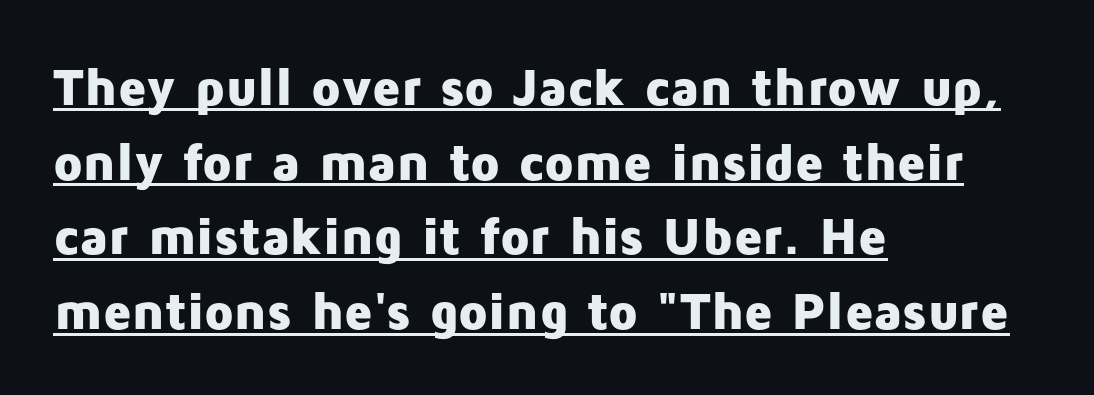
Q: Is the text bold? A: Yes.
Q: Is the text italic (slanted)? A: No, it is upright.
Q: Is the typeface a serif or a sans-serif typeface? A: Sans-serif.
Q: Is the text underlined? A: Yes.
Q: How is the paragraph aligned? A: Left-aligned.
Q: Is the spacing between letters normal or unusually wide? A: Normal.
Q: Is the spacing between lines tight, normal or loose? A: Normal.
Q: Width (condensed, normal, or wide)? A: Normal.
Q: Stroke contrast? A: Low.
Q: x-height? A: Medium.
Q: Monospaced? A: No.
